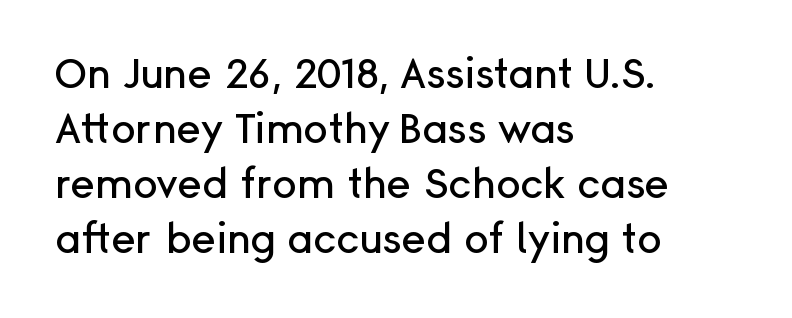
{"serif": "no", "italic": "no", "width": "normal", "stroke_contrast": "low", "x_height": "medium", "monospaced": "no", "underline": "no", "align": "left", "line_spacing": "normal", "line_spacing_ratio": 1.34, "letter_spacing": "normal", "letter_spacing_em": 0.0, "glyph_px": 41}
